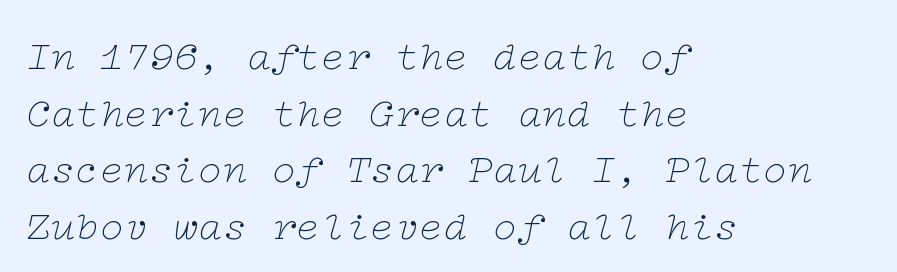
Compared with a typical body face, this is equally light or lighter still. How would I describe the line gaps? Plain and ordinary. Does the type have serifs? Yes, each stem ends in a small foot. Rule under the text: the space is simply empty. The type is set solid horizontally, with unmodified tracking. The rendering applies a slant to the glyphs.
